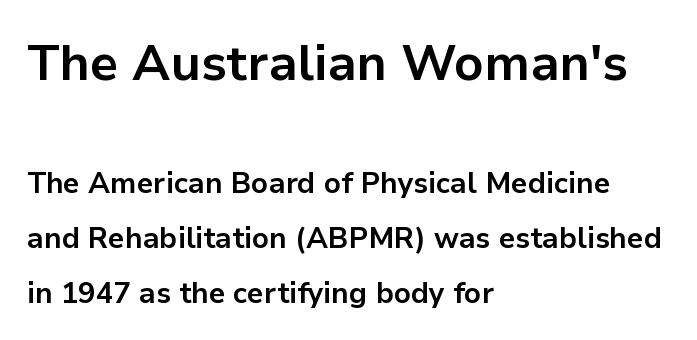
Q: Is the text bold? A: Yes.
Q: Is the text italic (slanted)? A: No, it is upright.
Q: Is the typeface a serif or a sans-serif typeface? A: Sans-serif.
Q: Is the text underlined? A: No.
Q: How is the paragraph aligned? A: Left-aligned.
Q: Is the spacing between letters normal or unusually wide? A: Normal.
Q: Is the spacing between lines tight, normal or loose? A: Loose.
Q: Which block of text is set in a larger size, the first (top) or the second (bottom)? A: The first (top) one.
Q: Width (condensed, normal, or wide)? A: Normal.
Q: Stroke contrast? A: Low.
Q: x-height? A: Medium.
Q: Monospaced? A: No.
